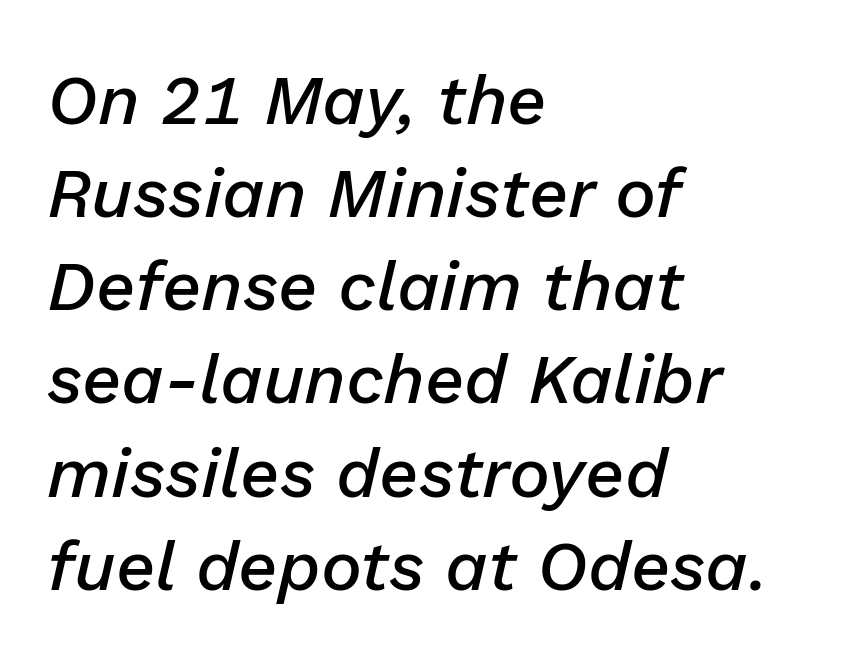
Caption: multi-line text, flush left, ragged right. How would I describe the line gaps? Plain and ordinary. Summary of weight: moderately heavy, a semibold. Rendered with sloped, italic letterforms. The type is set solid horizontally, with unmodified tracking. Just letters on the line, the space beneath them empty.
